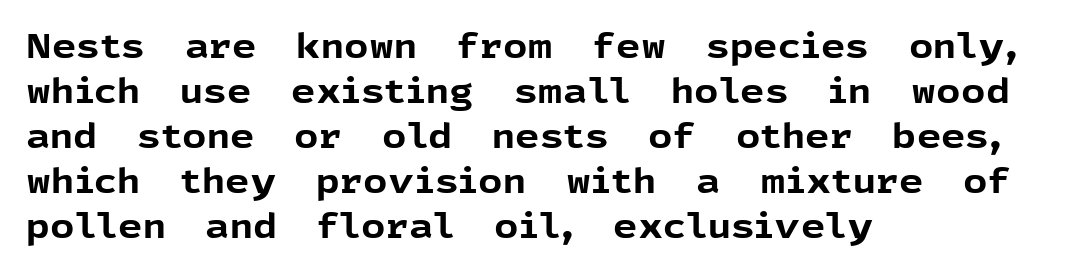
The paragraph has a hard left edge and a soft right edge. Summary of vertical rhythm: regular, with standard interline spacing. Varying glyph widths throughout — classic text-font behaviour. Serif or sans? Sans — the stroke terminals are bare.
